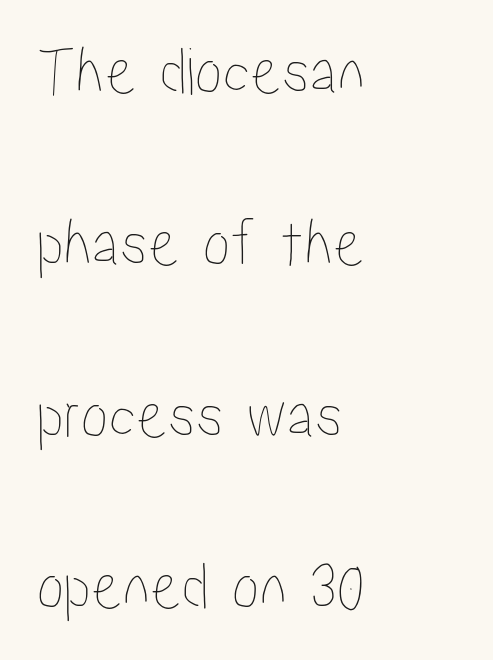
Q: Is the text italic (slanted)? A: No, it is upright.
Q: Is the text underlined? A: No.
Q: How is the paragraph aligned? A: Left-aligned.
Q: Is the spacing between letters normal or unusually wide? A: Normal.
Q: Is the spacing between lines tight, normal or loose? A: Loose.
Q: Width (condensed, normal, or wide)? A: Condensed.
Q: Stroke contrast? A: Low.
Q: x-height? A: Medium.
Q: Monospaced? A: No.
